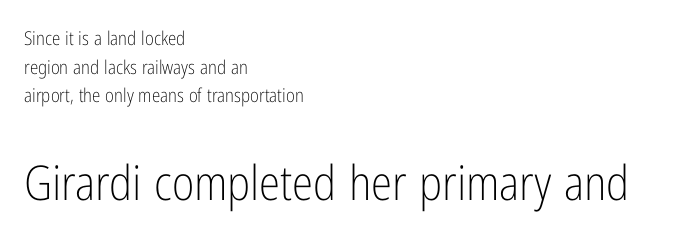
{"serif": "no", "italic": "no", "bold": "no", "weight": "light", "width": "condensed", "stroke_contrast": "low", "x_height": "medium", "monospaced": "no", "underline": "no", "align": "left", "line_spacing": "normal", "line_spacing_ratio": 1.51, "letter_spacing": "normal", "letter_spacing_em": 0.0, "larger_block": "second", "size_ratio": 2.53, "glyph_px": 48}
